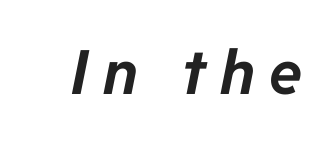
The image shows 61 px bold type, italic (leaning right); set unusually wide letter spacing (+0.23 em), not underlined; low stroke contrast and a medium x-height.
